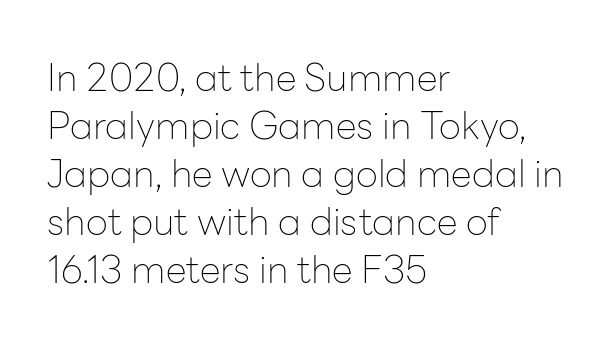
Q: Is the text bold? A: No.
Q: Is the text italic (slanted)? A: No, it is upright.
Q: Is the typeface a serif or a sans-serif typeface? A: Sans-serif.
Q: Is the text underlined? A: No.
Q: How is the paragraph aligned? A: Left-aligned.
Q: Is the spacing between letters normal or unusually wide? A: Normal.
Q: Is the spacing between lines tight, normal or loose? A: Normal.
Q: Width (condensed, normal, or wide)? A: Normal.
Q: Stroke contrast? A: Low.
Q: x-height? A: Medium.
Q: Monospaced? A: No.
